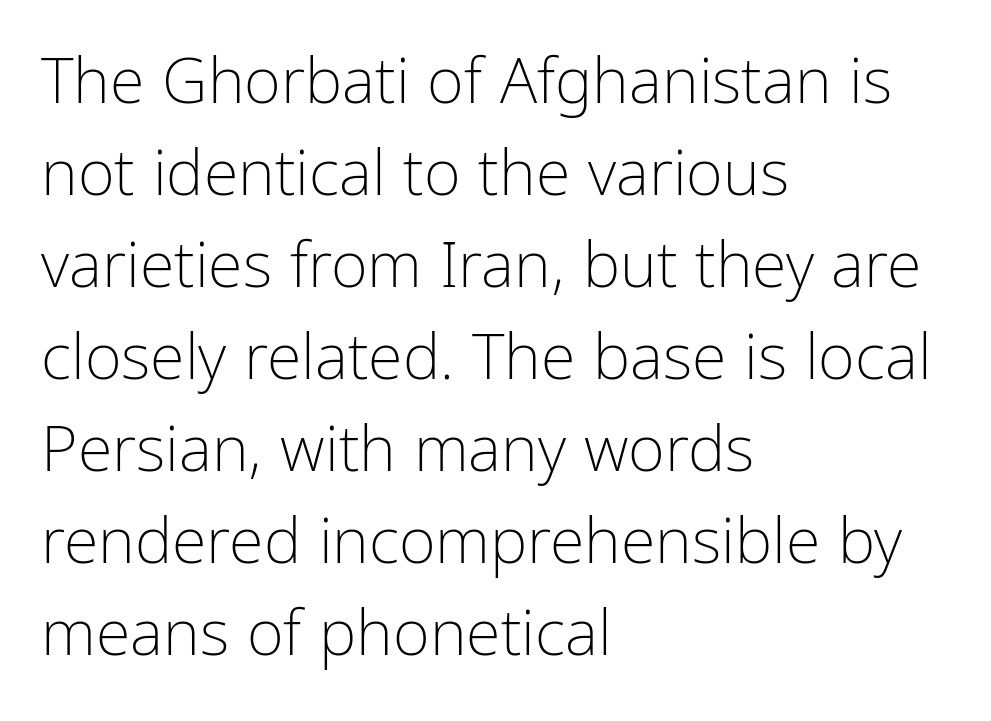
Q: Is the text bold? A: No.
Q: Is the text italic (slanted)? A: No, it is upright.
Q: Is the typeface a serif or a sans-serif typeface? A: Sans-serif.
Q: Is the text underlined? A: No.
Q: How is the paragraph aligned? A: Left-aligned.
Q: Is the spacing between letters normal or unusually wide? A: Normal.
Q: Is the spacing between lines tight, normal or loose? A: Normal.
Q: Width (condensed, normal, or wide)? A: Condensed.
Q: Stroke contrast? A: Low.
Q: x-height? A: Medium.
Q: Monospaced? A: No.
